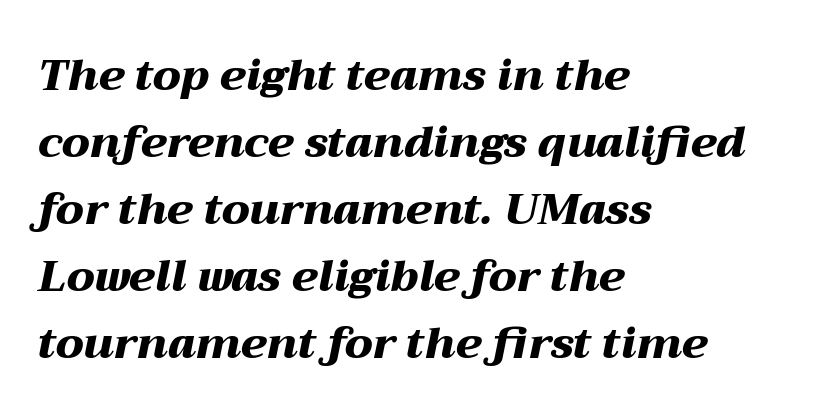
The rendering uses natural spacing where letterforms have individual widths. Default kerning and tracking; the words read as compact shapes. The words here are not underlined. The glyphs look as if they've been sheared to an angle.
